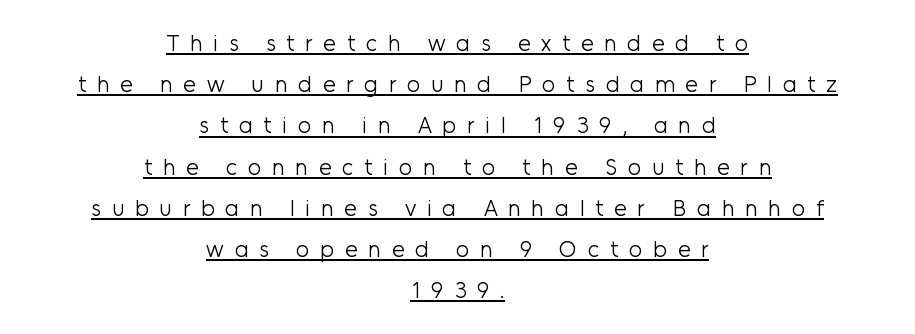
The image shows 23 px text type, upright; set centered, line spacing 1.79x, unusually wide letter spacing (+0.46 em), underlined.
